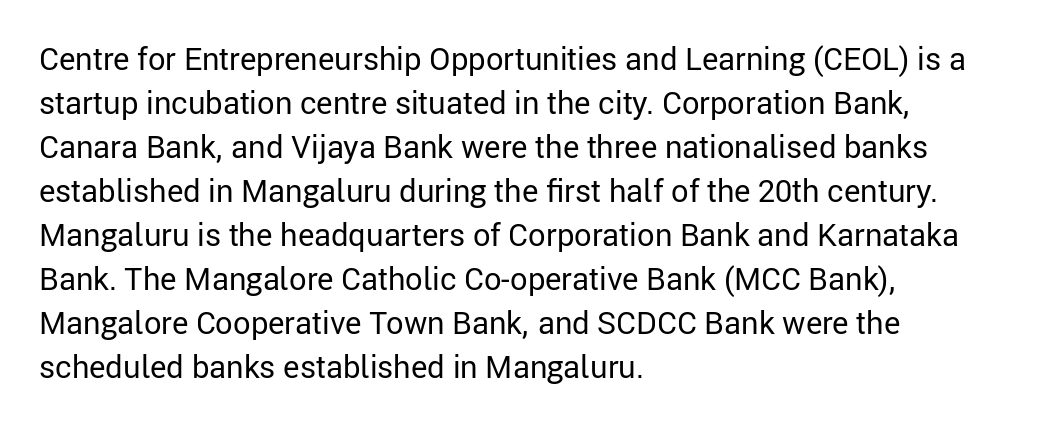
The image shows 31 px regular-weight sans-serif type, upright; set left-aligned, normal line spacing (1.42x), normal letter spacing, not underlined; low stroke contrast and a medium x-height.
